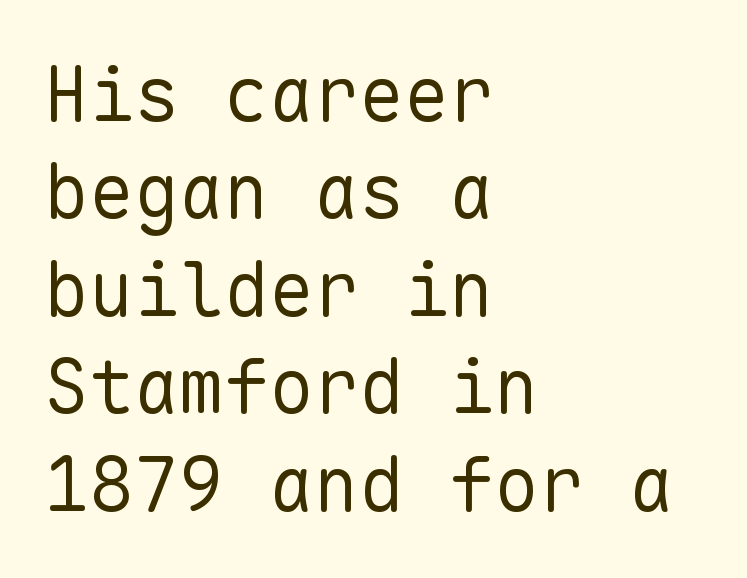
Q: Is the text bold? A: No.
Q: Is the text italic (slanted)? A: No, it is upright.
Q: Is the typeface a serif or a sans-serif typeface? A: Sans-serif.
Q: Is the text underlined? A: No.
Q: How is the paragraph aligned? A: Left-aligned.
Q: Is the spacing between letters normal or unusually wide? A: Normal.
Q: Is the spacing between lines tight, normal or loose? A: Normal.
Q: Width (condensed, normal, or wide)? A: Normal.
Q: Stroke contrast? A: Low.
Q: x-height? A: Medium.
Q: Monospaced? A: Yes.
